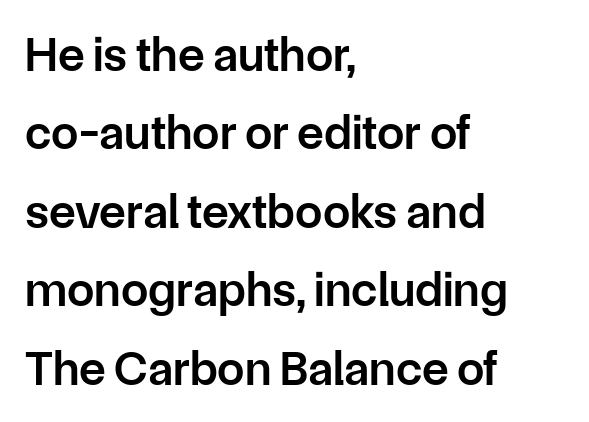
The image shows 49 px semibold sans-serif type, upright; set left-aligned, normal line spacing (1.6x), normal letter spacing, not underlined; low stroke contrast and a medium x-height.
